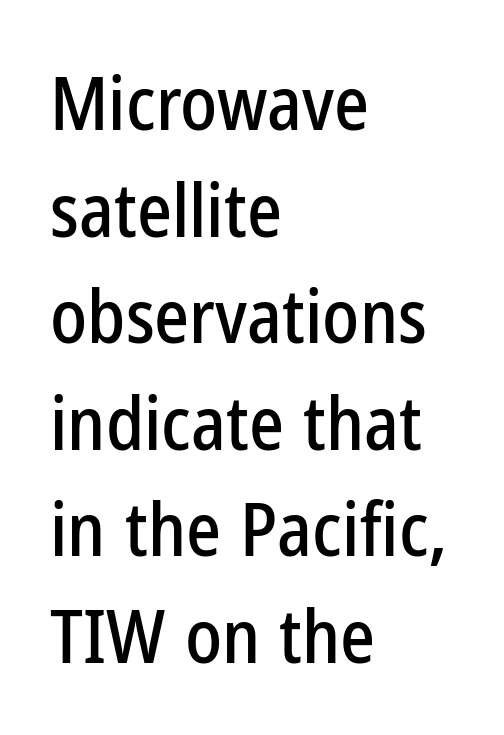
The image shows 74 px condensed sans-serif type, upright; set left-aligned, normal line spacing (1.44x), normal letter spacing, not underlined; low stroke contrast and a medium x-height.
